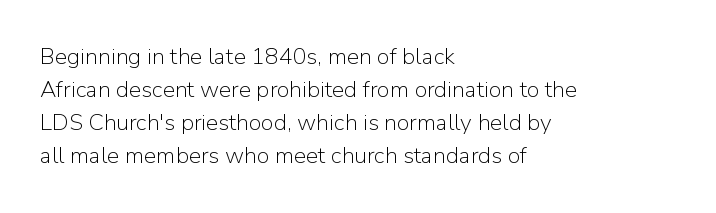
Does extra space separate the letters? No, they use regular spacing. The rendering anchors every line to the left-hand side. The axis of the letterforms is exactly vertical. These lines sit exactly where default settings would place them. Ink coverage per letter is moderate at most. Bare-footed words on every line.
